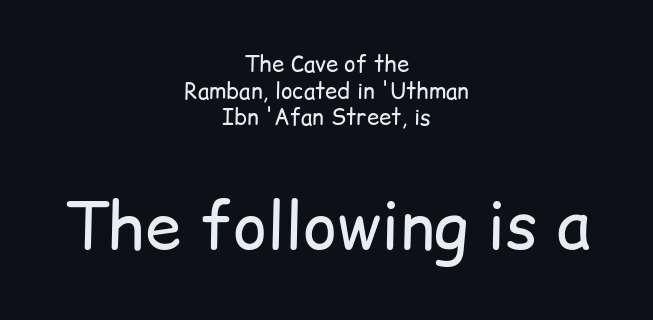
The image shows 65 px regular-weight sans-serif type, upright; set centered, line spacing 1.21x, normal letter spacing, not underlined; the second (bottom) block is 2.95x larger; low stroke contrast and a medium x-height.
